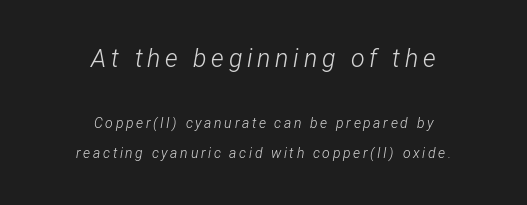
Look at the glyph heights: the upper group is clearly the bigger setting. Leading is clearly above the norm, producing a sparse column. The strokes carry an ordinary text weight at most. Words float on clear page, feet unadorned. A typesetter would mark this as italic. Each line is balanced around a shared central axis.
